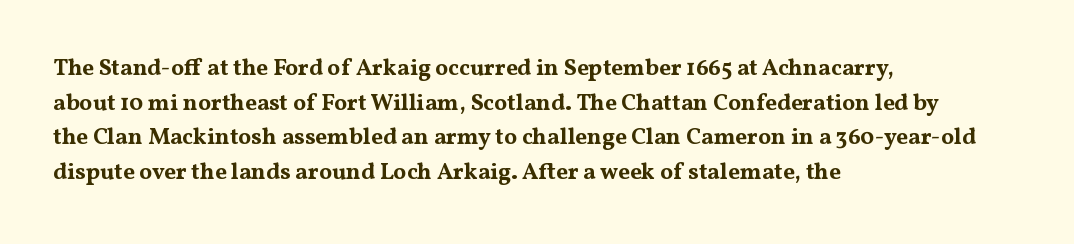
{"italic": "no", "bold": "yes", "underline": "no", "align": "left", "line_spacing": "normal", "line_spacing_ratio": 1.51, "letter_spacing": "normal", "letter_spacing_em": 0.0, "glyph_px": 23}
